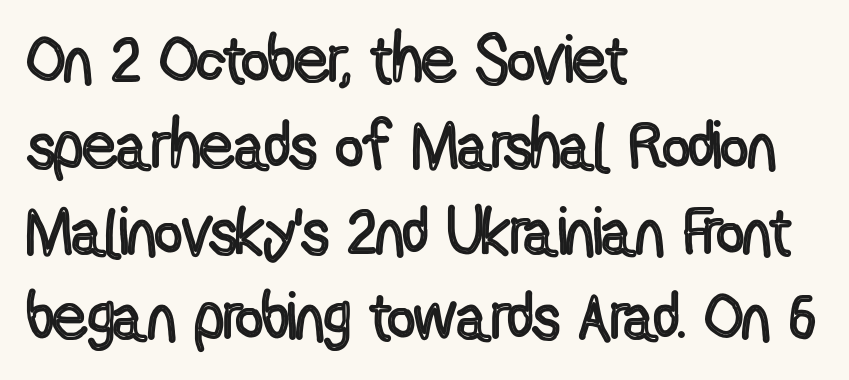
{"italic": "no", "width": "condensed", "x_height": "medium", "monospaced": "no", "underline": "no", "align": "left", "line_spacing": "normal", "line_spacing_ratio": 1.28, "letter_spacing": "normal", "letter_spacing_em": 0.0, "glyph_px": 67}
